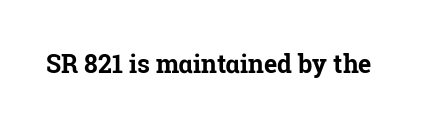
{"italic": "no", "bold": "yes", "underline": "no", "letter_spacing": "normal", "letter_spacing_em": 0.0, "glyph_px": 25}
